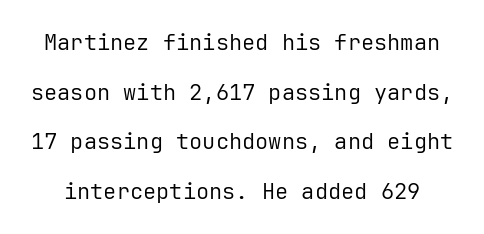
The image shows 22 px text type, upright; set loose line spacing (2.26x), normal letter spacing, not underlined.
